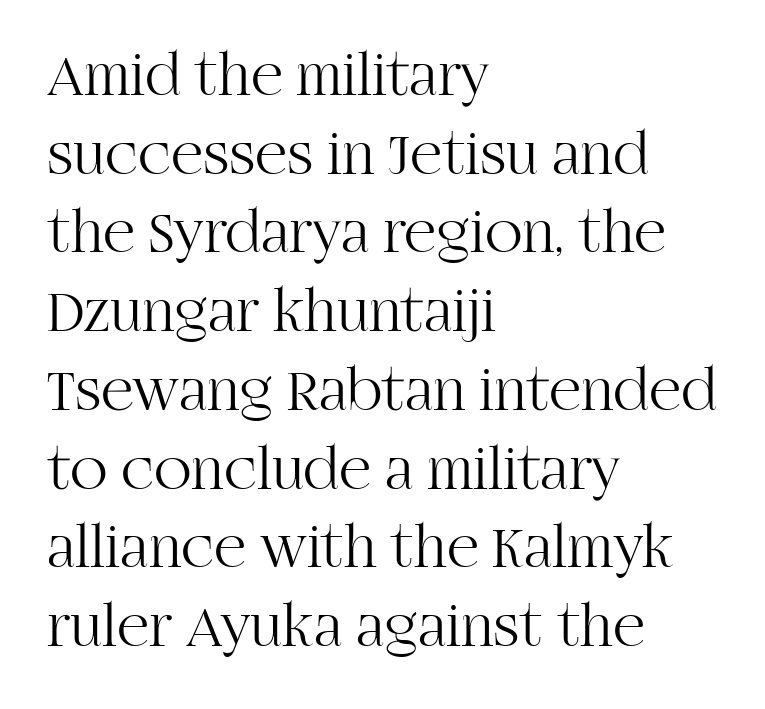
The rendering keeps characters at their native spacing. Is the block centered? No — it sits flush against the left margin. A bare baseline throughout the passage. Regarding serifs, this sample has them. Honestly, the row spacing looks completely unremarkable.
